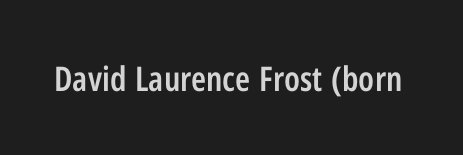
Q: Is the text bold? A: Semi-bold.
Q: Is the text italic (slanted)? A: No, it is upright.
Q: Is the typeface a serif or a sans-serif typeface? A: Sans-serif.
Q: Is the text underlined? A: No.
Q: Is the spacing between letters normal or unusually wide? A: Normal.
Q: Width (condensed, normal, or wide)? A: Condensed.
Q: Stroke contrast? A: Low.
Q: x-height? A: Medium.
Q: Monospaced? A: No.
